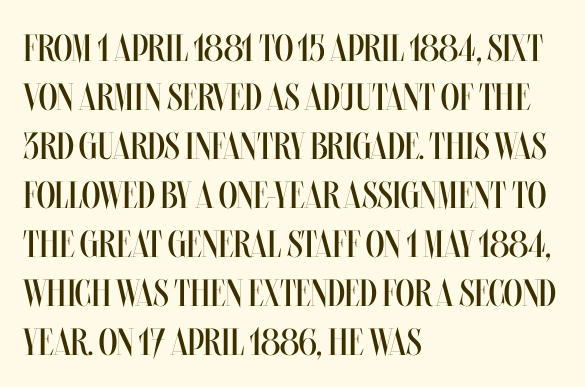
{"italic": "no", "bold": "no", "weight": "regular", "width": "condensed", "stroke_contrast": "medium", "x_height": "large", "monospaced": "no", "underline": "no", "align": "left", "line_spacing": "normal", "line_spacing_ratio": 1.29, "letter_spacing": "normal", "letter_spacing_em": 0.0, "glyph_px": 38}
